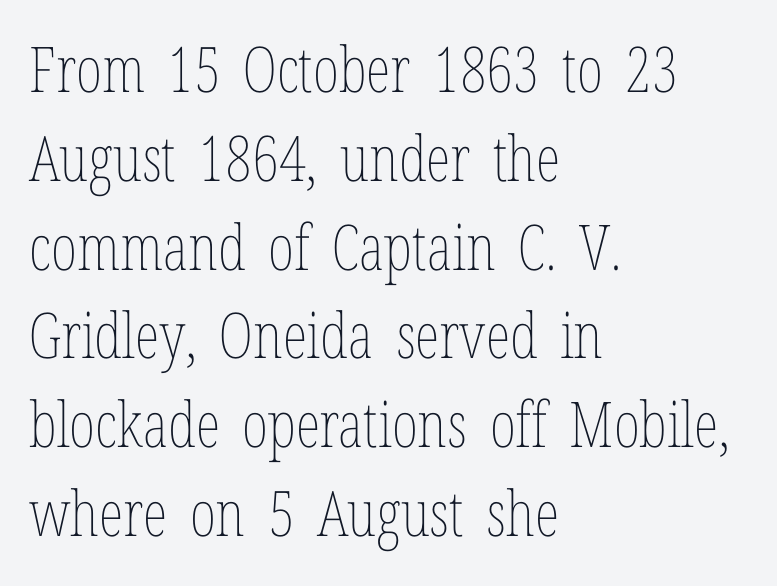
Each stroke keeps to a modest, everyday thickness or less. Underlining? Definitely not there. The ragged edge is on the right, which tells us the setting is flush left. Is this a fixed-width face? No — the glyphs have proportional, varying widths. Students, note that the glyphs here touch the page at normal intervals.
